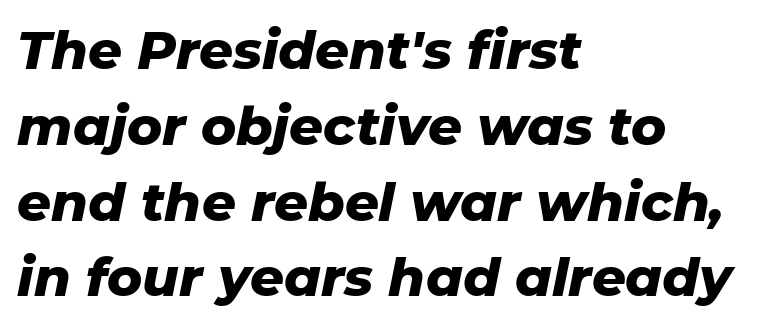
The image shows 53 px heavy type, italic (leaning right); set left-aligned, normal line spacing (1.43x), normal letter spacing, not underlined; low stroke contrast and a medium x-height.
